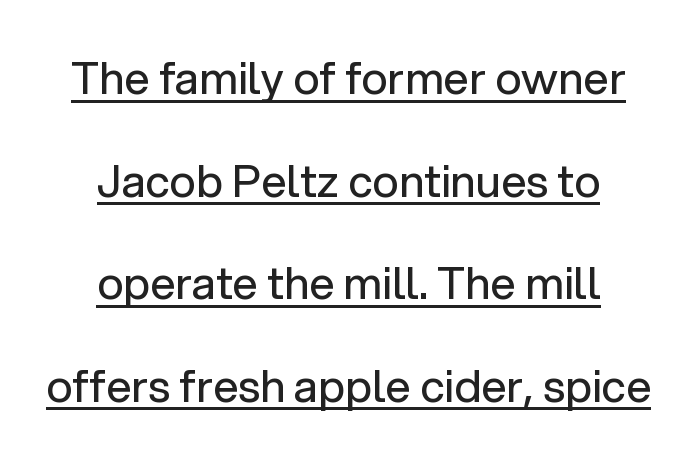
Q: Is the text bold? A: No.
Q: Is the text italic (slanted)? A: No, it is upright.
Q: Is the typeface a serif or a sans-serif typeface? A: Sans-serif.
Q: Is the text underlined? A: Yes.
Q: How is the paragraph aligned? A: Centered.
Q: Is the spacing between letters normal or unusually wide? A: Normal.
Q: Is the spacing between lines tight, normal or loose? A: Loose.
Q: Width (condensed, normal, or wide)? A: Normal.
Q: Stroke contrast? A: Low.
Q: x-height? A: Medium.
Q: Monospaced? A: No.
